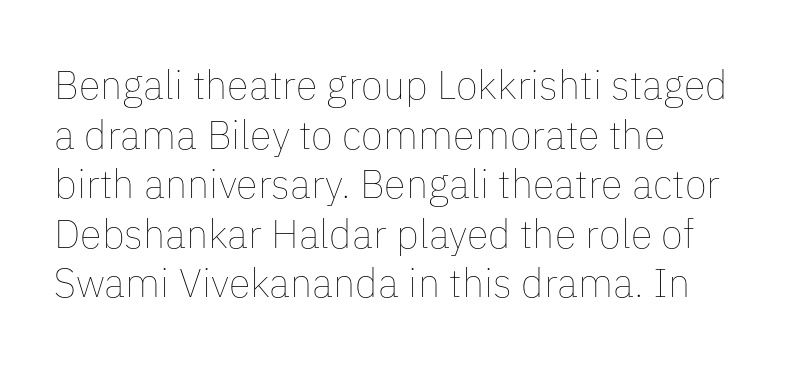
The image shows 40 px thin type, upright; set left-aligned, line spacing 1.24x, normal letter spacing, not underlined; low stroke contrast and a medium x-height.
